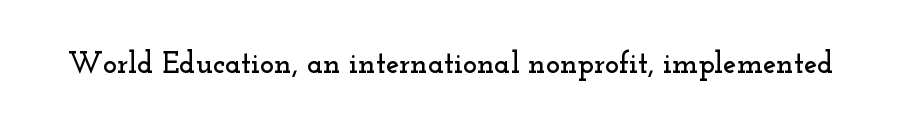
{"serif": "yes", "italic": "no", "width": "wide", "stroke_contrast": "low", "x_height": "small", "monospaced": "no", "underline": "no", "letter_spacing": "normal", "letter_spacing_em": 0.0, "glyph_px": 30}
